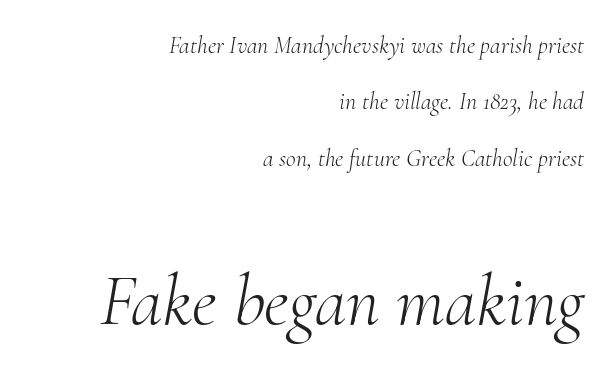
Q: Is the text bold? A: No.
Q: Is the text italic (slanted)? A: Yes, it leans right by about 10 degrees.
Q: Is the typeface a serif or a sans-serif typeface? A: Serif.
Q: Is the text underlined? A: No.
Q: How is the paragraph aligned? A: Right-aligned.
Q: Is the spacing between letters normal or unusually wide? A: Normal.
Q: Is the spacing between lines tight, normal or loose? A: Loose.
Q: Which block of text is set in a larger size, the first (top) or the second (bottom)? A: The second (bottom) one.
Q: Width (condensed, normal, or wide)? A: Normal.
Q: Stroke contrast? A: Medium.
Q: x-height? A: Small.
Q: Monospaced? A: No.
